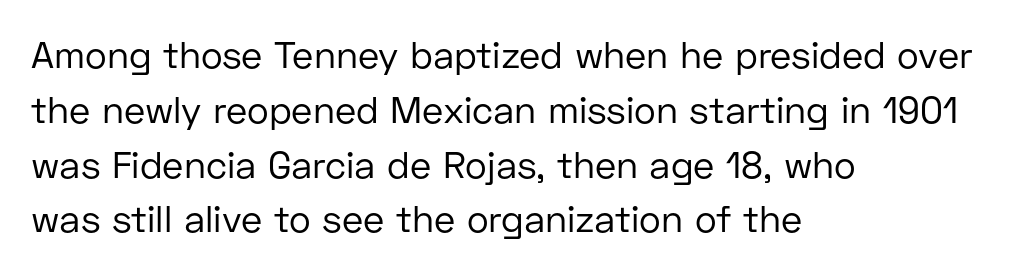
Q: Is the text bold? A: No.
Q: Is the text italic (slanted)? A: No, it is upright.
Q: Is the typeface a serif or a sans-serif typeface? A: Sans-serif.
Q: Is the text underlined? A: No.
Q: How is the paragraph aligned? A: Left-aligned.
Q: Is the spacing between letters normal or unusually wide? A: Normal.
Q: Is the spacing between lines tight, normal or loose? A: Normal.
Q: Width (condensed, normal, or wide)? A: Normal.
Q: Stroke contrast? A: Low.
Q: x-height? A: Medium.
Q: Monospaced? A: No.
